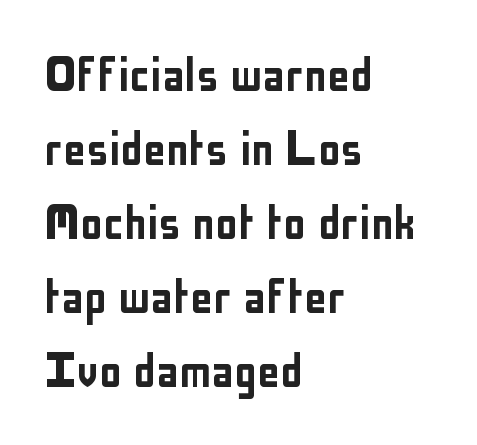
Q: Is the text italic (slanted)? A: No, it is upright.
Q: Is the typeface a serif or a sans-serif typeface? A: Sans-serif.
Q: Is the text underlined? A: No.
Q: How is the paragraph aligned? A: Left-aligned.
Q: Is the spacing between letters normal or unusually wide? A: Normal.
Q: Is the spacing between lines tight, normal or loose? A: Normal.
Q: Width (condensed, normal, or wide)? A: Condensed.
Q: Stroke contrast? A: Low.
Q: x-height? A: Medium.
Q: Monospaced? A: No.
